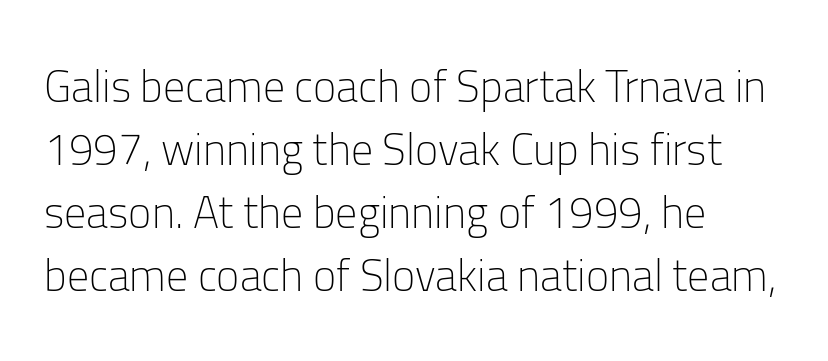
The letters advance in unequal steps, a hallmark of proportional type. The zone under the glyphs is completely vacant. The space between consecutive lines is moderate. The letters sit at their default tracking, neither squeezed nor spread. One-word summary of the alignment: left.
